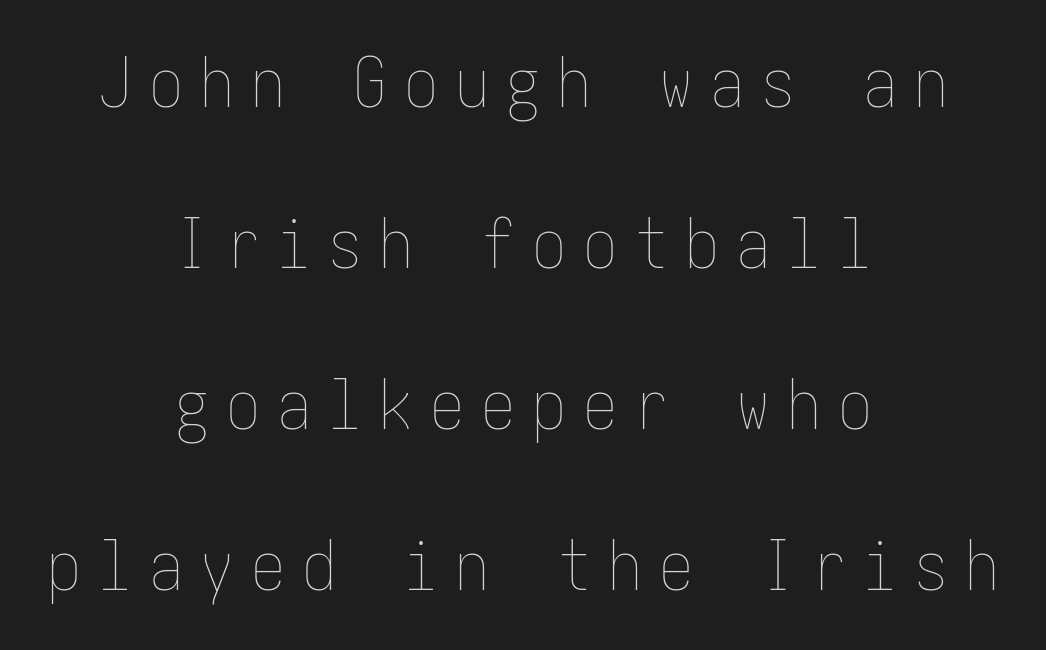
The image shows 68 px thin, condensed type, upright; set centered, loose line spacing (2.37x), unusually wide letter spacing (+0.25 em), not underlined; low stroke contrast and a medium x-height.
